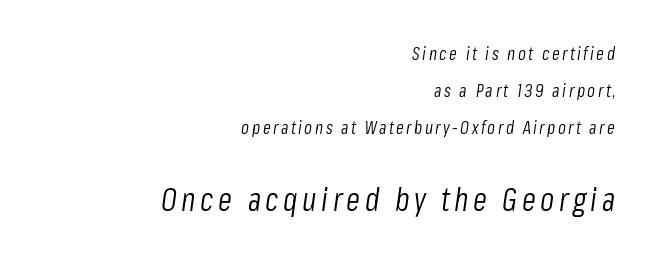
Q: Is the text bold? A: No.
Q: Is the text italic (slanted)? A: Yes, it leans right by about 8 degrees.
Q: Is the text underlined? A: No.
Q: How is the paragraph aligned? A: Right-aligned.
Q: Is the spacing between lines tight, normal or loose? A: Loose.
Q: Which block of text is set in a larger size, the first (top) or the second (bottom)? A: The second (bottom) one.
Q: Width (condensed, normal, or wide)? A: Condensed.
Q: Stroke contrast? A: Low.
Q: x-height? A: Medium.
Q: Monospaced? A: No.
